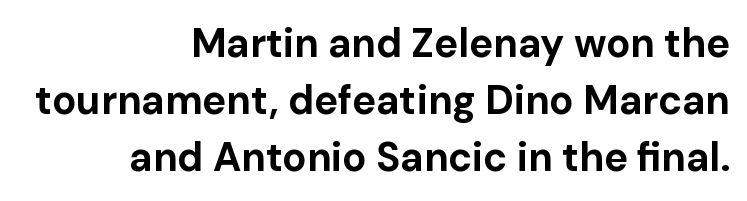
{"serif": "no", "italic": "no", "bold": "yes", "weight": "bold", "width": "normal", "stroke_contrast": "low", "x_height": "medium", "monospaced": "no", "underline": "no", "align": "right", "line_spacing": "normal", "line_spacing_ratio": 1.42, "letter_spacing": "normal", "letter_spacing_em": 0.0, "glyph_px": 40}
